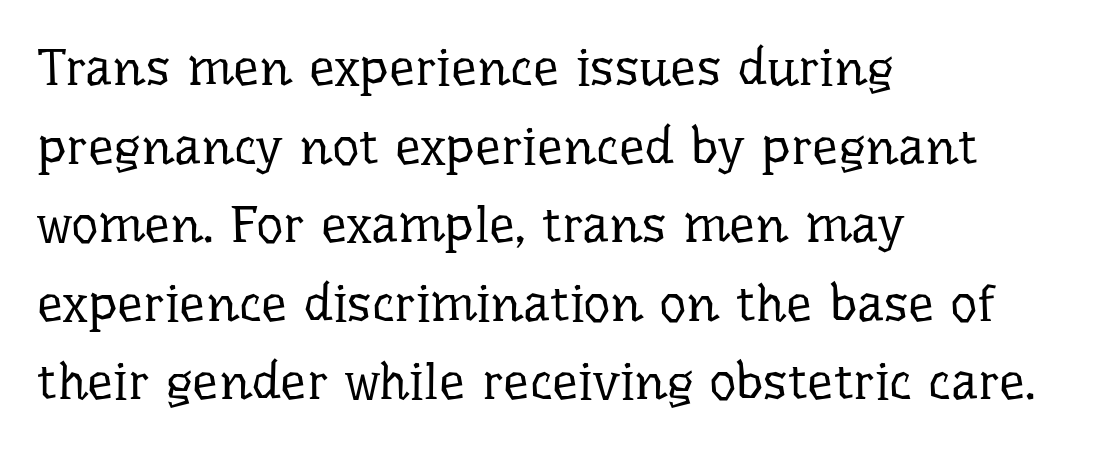
{"serif": "yes", "italic": "no", "bold": "no", "weight": "regular", "width": "normal", "stroke_contrast": "low", "x_height": "medium", "monospaced": "no", "underline": "no", "align": "left", "line_spacing": "normal", "line_spacing_ratio": 1.51, "letter_spacing": "normal", "letter_spacing_em": 0.0, "glyph_px": 52}
